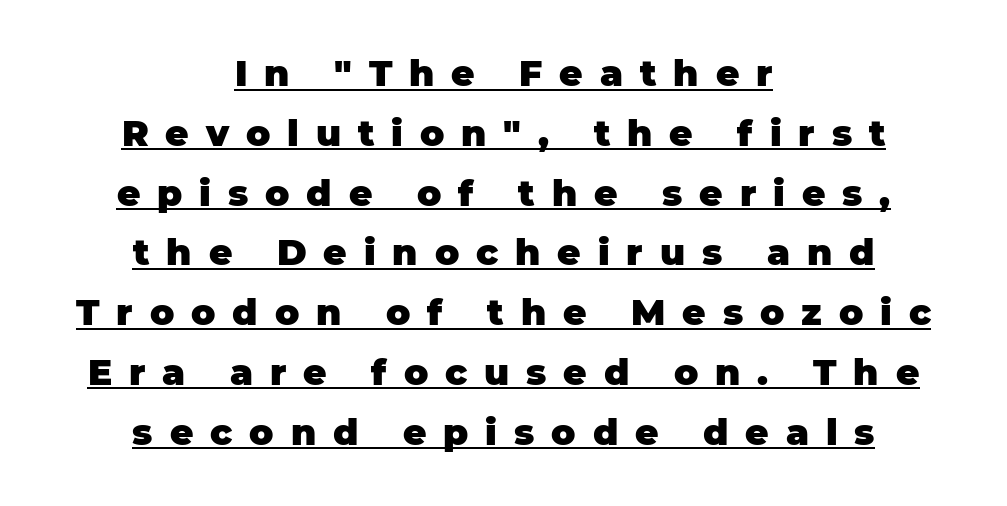
{"serif": "no", "italic": "no", "bold": "yes", "weight": "heavy", "width": "normal", "stroke_contrast": "low", "x_height": "large", "monospaced": "no", "underline": "yes", "align": "center", "line_spacing": "normal", "line_spacing_ratio": 1.66, "letter_spacing": "wide", "letter_spacing_em": 0.47, "glyph_px": 36}
